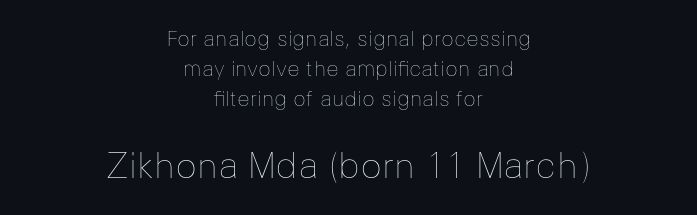
Q: Is the text bold? A: No.
Q: Is the text italic (slanted)? A: No, it is upright.
Q: Is the text underlined? A: No.
Q: How is the paragraph aligned? A: Centered.
Q: Is the spacing between letters normal or unusually wide? A: Normal.
Q: Is the spacing between lines tight, normal or loose? A: Normal.
Q: Which block of text is set in a larger size, the first (top) or the second (bottom)? A: The second (bottom) one.
Q: Width (condensed, normal, or wide)? A: Normal.
Q: Stroke contrast? A: Low.
Q: x-height? A: Medium.
Q: Monospaced? A: No.
